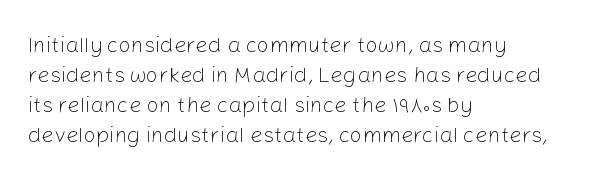
The image shows 22 px text type, upright; set left-aligned, normal line spacing (1.37x), normal letter spacing, not underlined.
